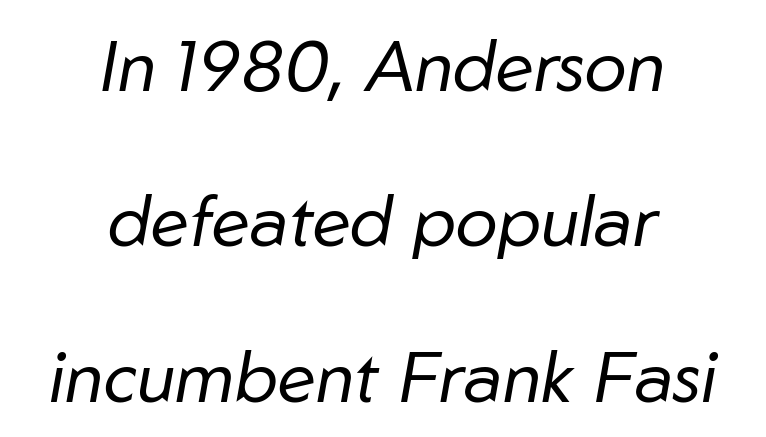
What stands out about the letter spacing? Nothing — it is the standard amount. The letters look calm and open, with moderate or lighter stems. Honestly, there is no underline to notice here at all. The face used here is proportionally spaced, like ordinary book or web type. Does the leading feel generous? Absolutely, it's lavish. Where is the straight margin? There isn't one; the lines are centered.
